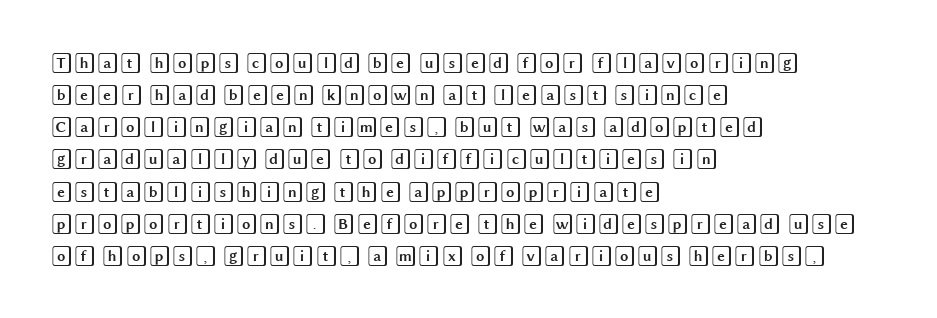
The image shows 21 px text type, upright; set left-aligned, normal line spacing (1.53x), normal letter spacing, not underlined.
